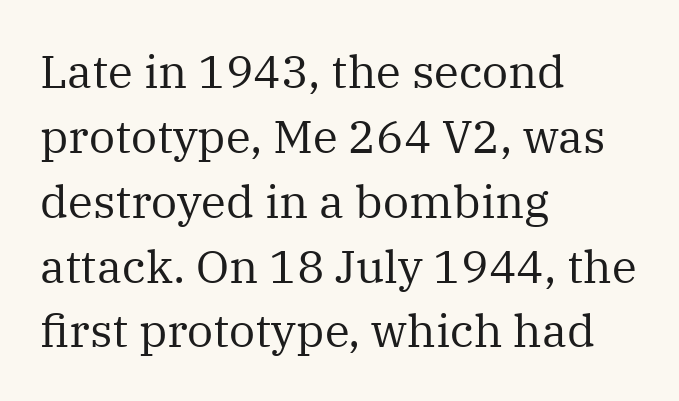
The image shows 46 px regular-weight serif type, upright; set left-aligned, normal line spacing (1.41x), normal letter spacing, not underlined; medium stroke contrast and a medium x-height.
